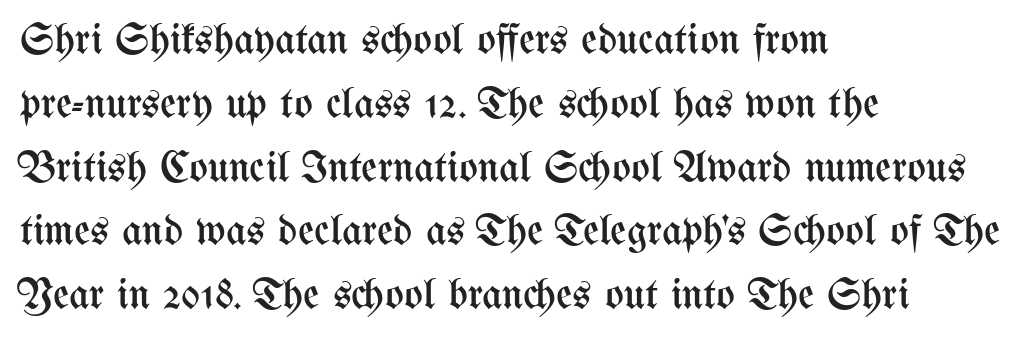
The image shows 44 px regular-weight, condensed type, upright; set left-aligned, normal line spacing (1.45x), normal letter spacing, not underlined; medium stroke contrast and a medium x-height.
